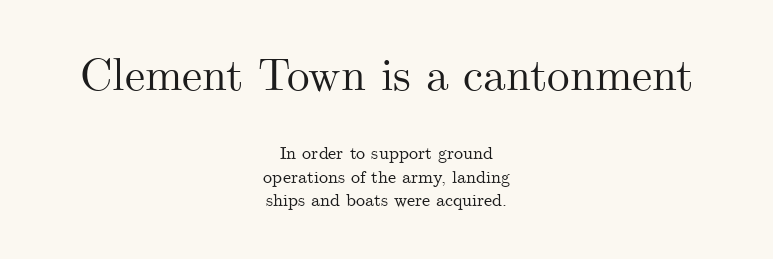
The image shows 45 px serif type, upright; set centered, normal line spacing (1.31x), normal letter spacing, not underlined; the first (top) block is 2.5x larger; medium stroke contrast and a small x-height.
